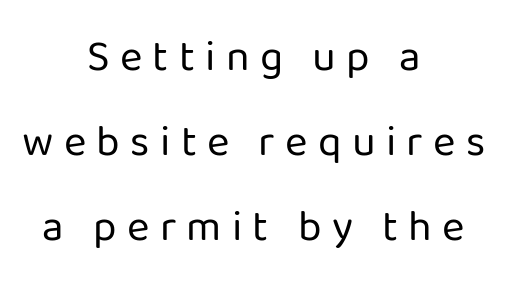
How are the letters spaced? Widely, with obvious added tracking. You could not count columns in this text — the font is proportionally spaced. The space directly below the letters is spotless. The rag falls on both sides of this text block equally. Ordinary non-slanted type is in use.
